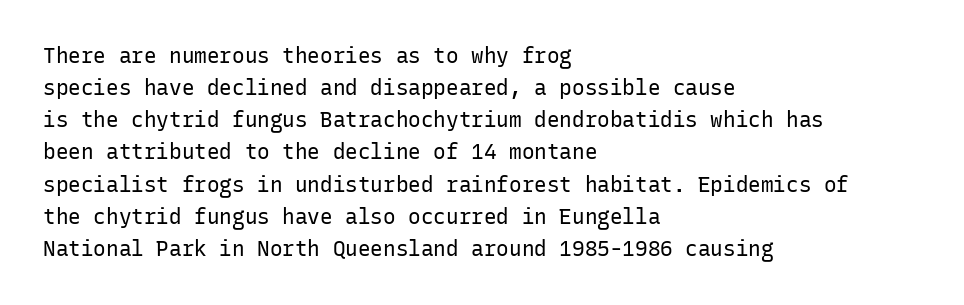
Q: Is the text bold? A: No.
Q: Is the text italic (slanted)? A: No, it is upright.
Q: Is the text underlined? A: No.
Q: How is the paragraph aligned? A: Left-aligned.
Q: Is the spacing between letters normal or unusually wide? A: Normal.
Q: Is the spacing between lines tight, normal or loose? A: Normal.
